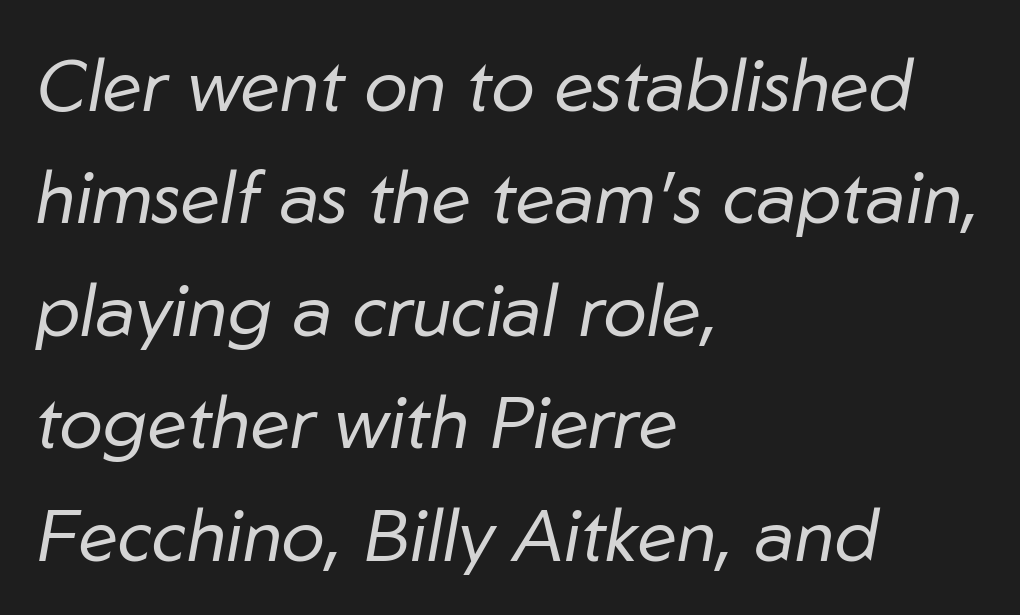
Q: Is the text bold? A: No.
Q: Is the text italic (slanted)? A: Yes, it leans right by about 10 degrees.
Q: Is the text underlined? A: No.
Q: How is the paragraph aligned? A: Left-aligned.
Q: Is the spacing between letters normal or unusually wide? A: Normal.
Q: Is the spacing between lines tight, normal or loose? A: Normal.
Q: Width (condensed, normal, or wide)? A: Normal.
Q: Stroke contrast? A: Low.
Q: x-height? A: Medium.
Q: Monospaced? A: No.
